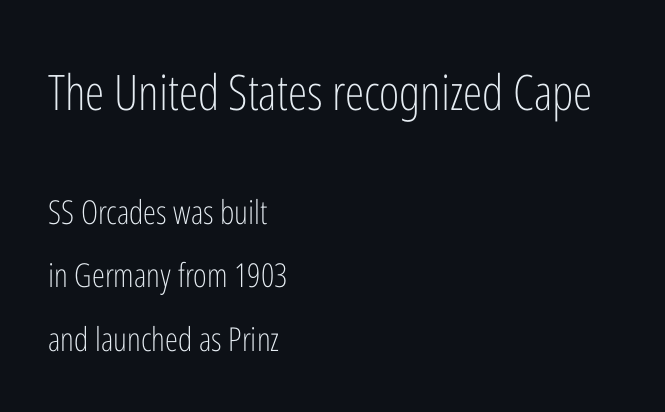
Q: Is the text bold? A: No.
Q: Is the text italic (slanted)? A: No, it is upright.
Q: Is the typeface a serif or a sans-serif typeface? A: Sans-serif.
Q: Is the text underlined? A: No.
Q: How is the paragraph aligned? A: Left-aligned.
Q: Is the spacing between letters normal or unusually wide? A: Normal.
Q: Is the spacing between lines tight, normal or loose? A: Loose.
Q: Which block of text is set in a larger size, the first (top) or the second (bottom)? A: The first (top) one.
Q: Width (condensed, normal, or wide)? A: Condensed.
Q: Stroke contrast? A: Low.
Q: x-height? A: Medium.
Q: Monospaced? A: No.
